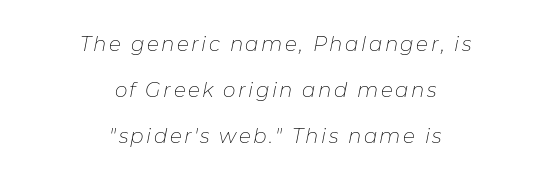
Slant detected: the letters are inclined. What's the leading like? Stretched, with rows far apart. Which margin do the lines hug? Neither — every line sits in the middle. No extra ink here — the face is not bold. Unmarked baselines from the first word to the last.
